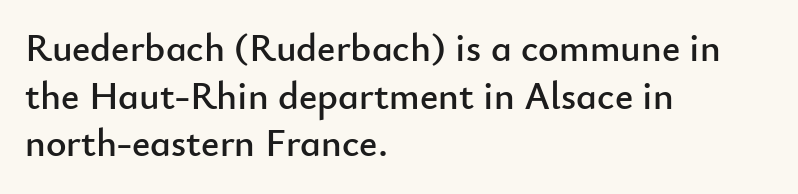
{"serif": "no", "italic": "no", "width": "normal", "stroke_contrast": "low", "x_height": "small", "monospaced": "no", "underline": "no", "align": "left", "line_spacing_ratio": 1.22, "letter_spacing": "normal", "letter_spacing_em": 0.0, "glyph_px": 39}
